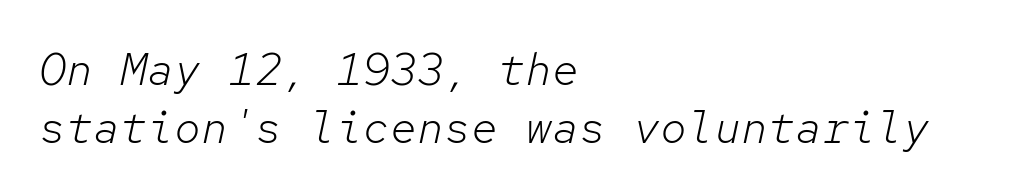
Q: Is the text bold? A: No.
Q: Is the text italic (slanted)? A: Yes, it leans right by about 12 degrees.
Q: Is the text underlined? A: No.
Q: How is the paragraph aligned? A: Left-aligned.
Q: Is the spacing between letters normal or unusually wide? A: Normal.
Q: Is the spacing between lines tight, normal or loose? A: Normal.
Q: Width (condensed, normal, or wide)? A: Normal.
Q: Stroke contrast? A: Low.
Q: x-height? A: Medium.
Q: Monospaced? A: Yes.
